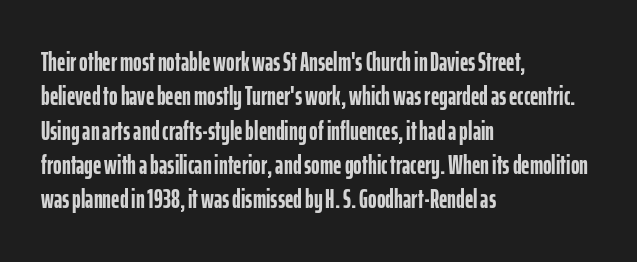
{"italic": "no", "bold": "yes", "underline": "no", "align": "left", "line_spacing": "normal", "line_spacing_ratio": 1.32, "letter_spacing": "normal", "letter_spacing_em": 0.0, "glyph_px": 26}
